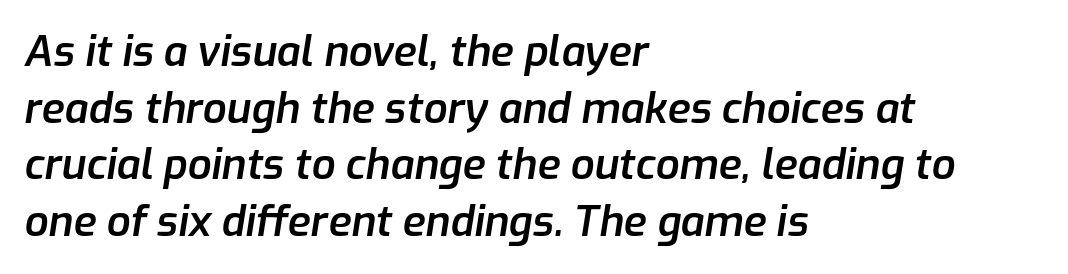
Q: Is the text bold? A: Semi-bold.
Q: Is the text italic (slanted)? A: Yes, it leans right by about 9 degrees.
Q: Is the text underlined? A: No.
Q: How is the paragraph aligned? A: Left-aligned.
Q: Is the spacing between letters normal or unusually wide? A: Normal.
Q: Is the spacing between lines tight, normal or loose? A: Normal.
Q: Width (condensed, normal, or wide)? A: Normal.
Q: Stroke contrast? A: Low.
Q: x-height? A: Medium.
Q: Monospaced? A: No.
